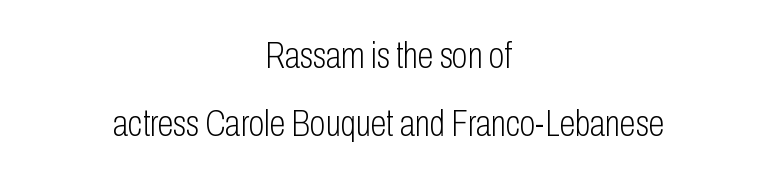
Q: Is the text bold? A: No.
Q: Is the text italic (slanted)? A: No, it is upright.
Q: Is the typeface a serif or a sans-serif typeface? A: Sans-serif.
Q: Is the text underlined? A: No.
Q: How is the paragraph aligned? A: Centered.
Q: Is the spacing between letters normal or unusually wide? A: Normal.
Q: Is the spacing between lines tight, normal or loose? A: Loose.
Q: Width (condensed, normal, or wide)? A: Condensed.
Q: Stroke contrast? A: Low.
Q: x-height? A: Medium.
Q: Monospaced? A: No.
